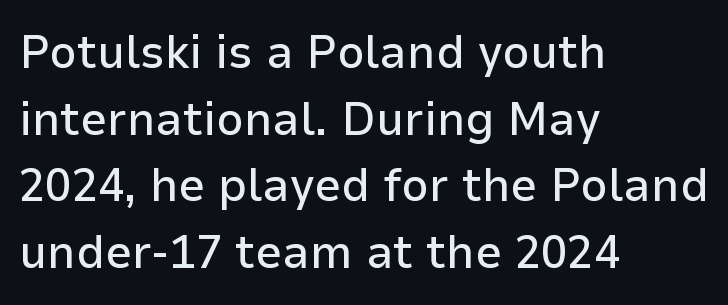
Notice how the passage keeps a crisp vertical edge on the left only. Lines of text with bare space underneath. Here the designer chose a conventional face with non-uniform glyph widths. The horizontal fit of the characters is conventional and even. This is the regular roman posture of the typeface. The characters display no serif detailing; their extremities are plain.
